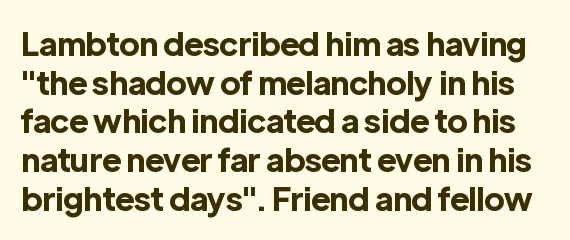
{"serif": "no", "italic": "no", "bold": "yes", "weight": "bold", "width": "normal", "x_height": "medium", "monospaced": "no", "underline": "no", "line_spacing_ratio": 1.21, "letter_spacing": "normal", "letter_spacing_em": 0.0, "glyph_px": 32}
